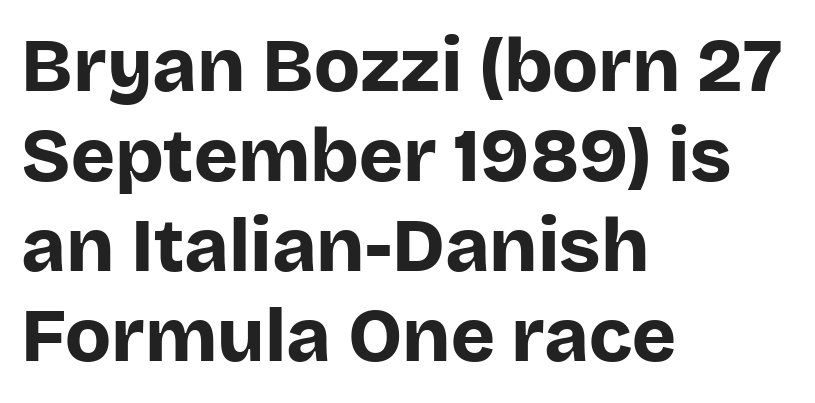
The image shows 75 px bold sans-serif type, upright; set left-aligned, line spacing 1.2x, normal letter spacing, not underlined; low stroke contrast and a large x-height.
